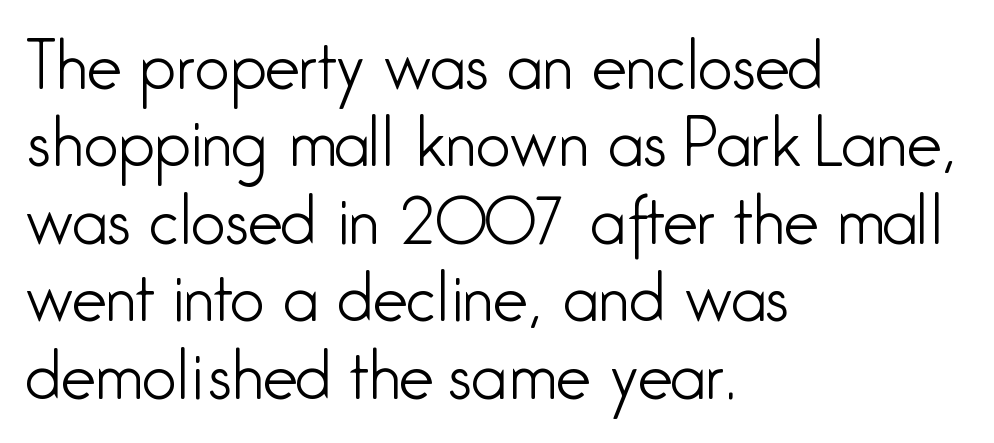
{"serif": "no", "italic": "no", "bold": "no", "weight": "light", "width": "condensed", "stroke_contrast": "low", "x_height": "medium", "monospaced": "no", "underline": "no", "align": "left", "line_spacing": "normal", "line_spacing_ratio": 1.25, "letter_spacing": "normal", "letter_spacing_em": 0.0, "glyph_px": 62}
